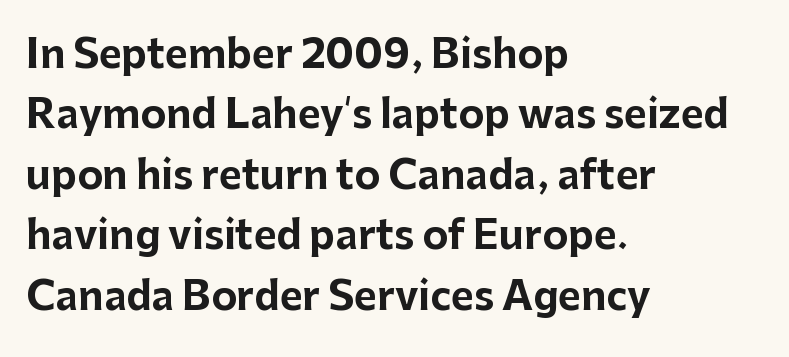
The image shows 39 px bold sans-serif type, upright; set left-aligned, normal line spacing (1.55x), normal letter spacing, not underlined; low stroke contrast and a medium x-height.
